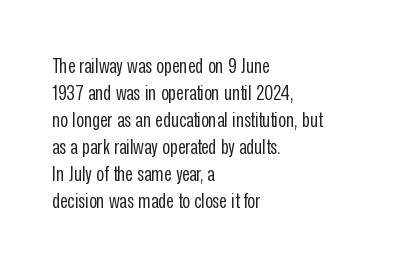
The passage shown is not underscored anywhere. Summary of vertical rhythm: regular, with standard interline spacing. The rag falls on the right side of this text block. Notice how the stems are strictly vertical — no italics here. Vertical stems look standard width or narrower in stroke.
